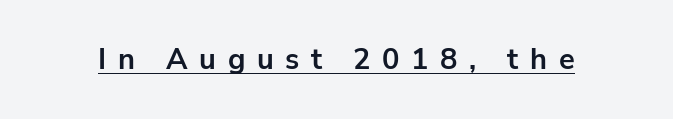
This is sans-serif lettering, the kind often seen on screens and signage. The specimen includes a rule beneath the text block's lines. Strong, thick strokes mark this as bold type. This is the regular roman posture of the typeface. Short note: letters widely spaced. Think of a printed novel: that variable character pitch is what you see here.
